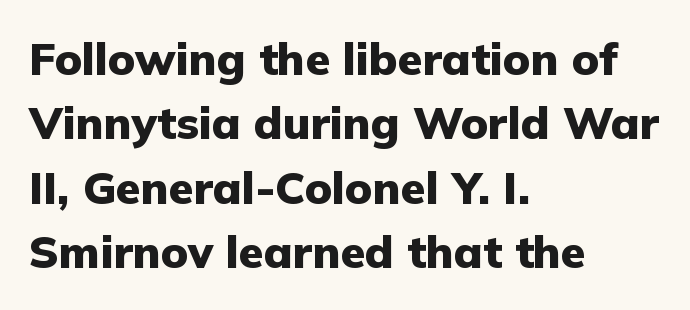
{"serif": "no", "italic": "no", "bold": "yes", "weight": "heavy", "width": "normal", "stroke_contrast": "low", "x_height": "medium", "monospaced": "no", "underline": "no", "align": "left", "line_spacing": "normal", "line_spacing_ratio": 1.43, "letter_spacing": "normal", "letter_spacing_em": 0.0, "glyph_px": 45}
